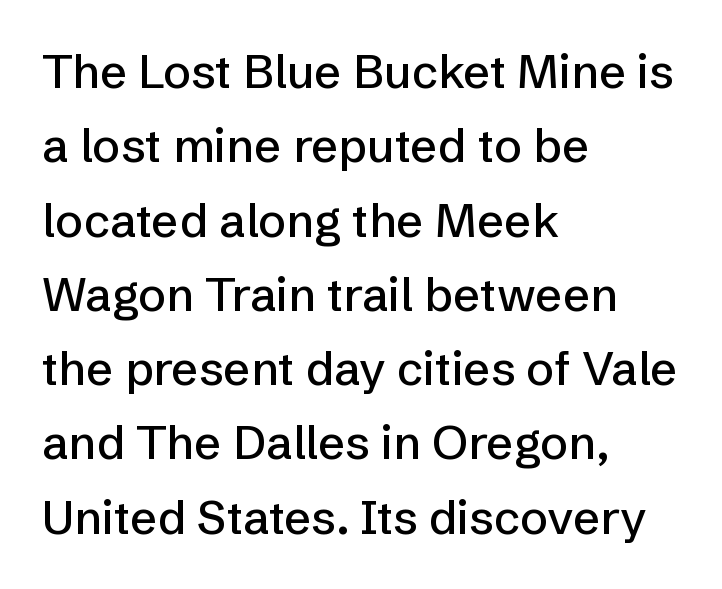
{"serif": "no", "italic": "no", "width": "normal", "stroke_contrast": "low", "x_height": "medium", "monospaced": "no", "underline": "no", "align": "left", "line_spacing": "normal", "line_spacing_ratio": 1.58, "letter_spacing": "normal", "letter_spacing_em": 0.0, "glyph_px": 47}
